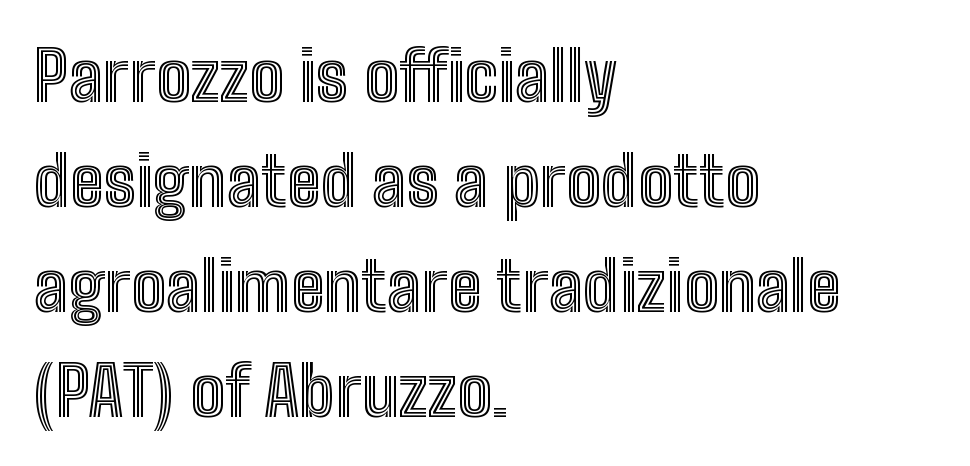
Q: Is the text italic (slanted)? A: No, it is upright.
Q: Is the text underlined? A: No.
Q: How is the paragraph aligned? A: Left-aligned.
Q: Is the spacing between letters normal or unusually wide? A: Normal.
Q: Is the spacing between lines tight, normal or loose? A: Normal.
Q: Width (condensed, normal, or wide)? A: Condensed.
Q: x-height? A: Medium.
Q: Monospaced? A: No.
